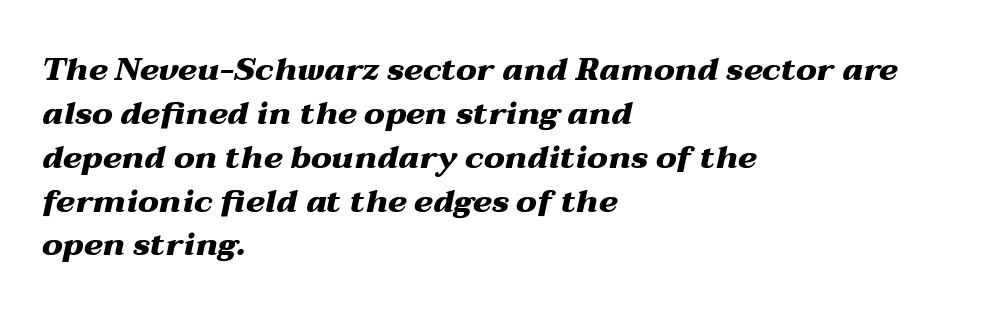
The image shows 32 px heavy, wide type, italic (leaning right); set left-aligned, normal line spacing (1.37x), normal letter spacing, not underlined; medium stroke contrast and a medium x-height.
